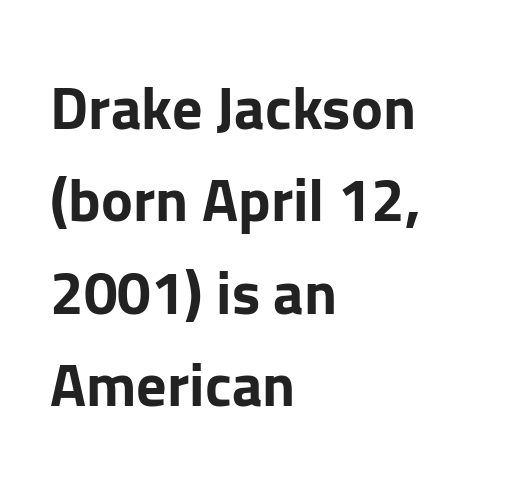
Strokes here are thick enough to call this a true bold. Decoration check: the copy has no underline. A typesetter would call this zero additional tracking. This sample is left-justified, so line endings fall wherever the words run out. Character widths vary here, with narrow letters taking less room than wide ones. Examine the stroke ends and you'll find no serifs.
